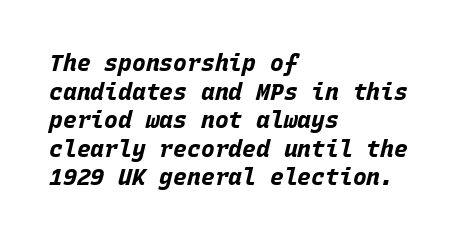
{"italic": "yes", "lean": "right", "slant_degrees": 15, "bold": "yes", "underline": "no", "align": "left", "line_spacing_ratio": 1.24, "letter_spacing": "normal", "letter_spacing_em": 0.0, "glyph_px": 23}
